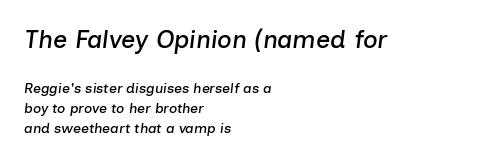
The image shows 25 px text type, italic (leaning right); set left-aligned, normal line spacing (1.41x), normal letter spacing, not underlined; the first (top) block is 1.79x larger.
